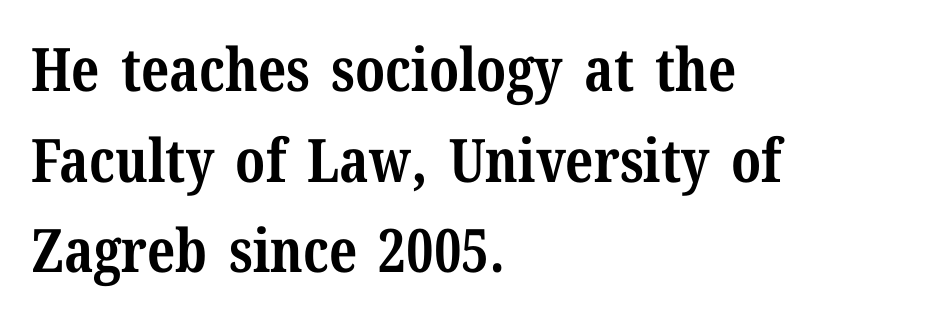
{"serif": "yes", "italic": "no", "bold": "yes", "weight": "bold", "width": "normal", "stroke_contrast": "medium", "x_height": "medium", "monospaced": "no", "underline": "no", "align": "left", "line_spacing": "normal", "line_spacing_ratio": 1.51, "letter_spacing": "normal", "letter_spacing_em": 0.0, "glyph_px": 60}
